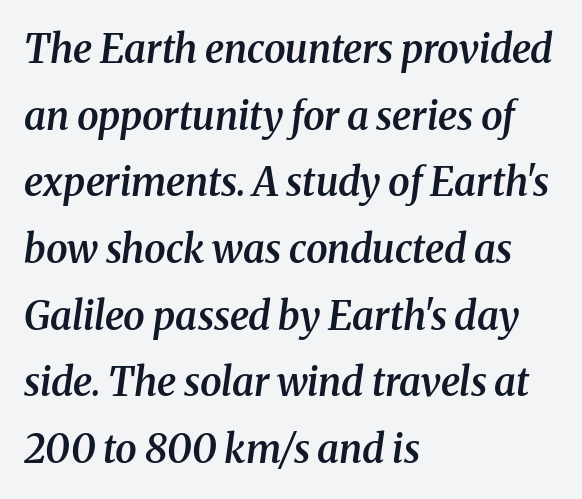
The image shows 39 px semibold serif type, italic (leaning right); set left-aligned, line spacing 1.71x, normal letter spacing, not underlined; medium stroke contrast and a medium x-height.
